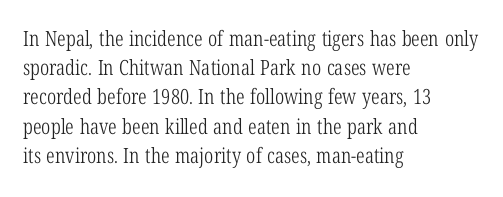
The image shows 21 px text type, upright; set left-aligned, normal line spacing (1.39x), normal letter spacing, not underlined.
